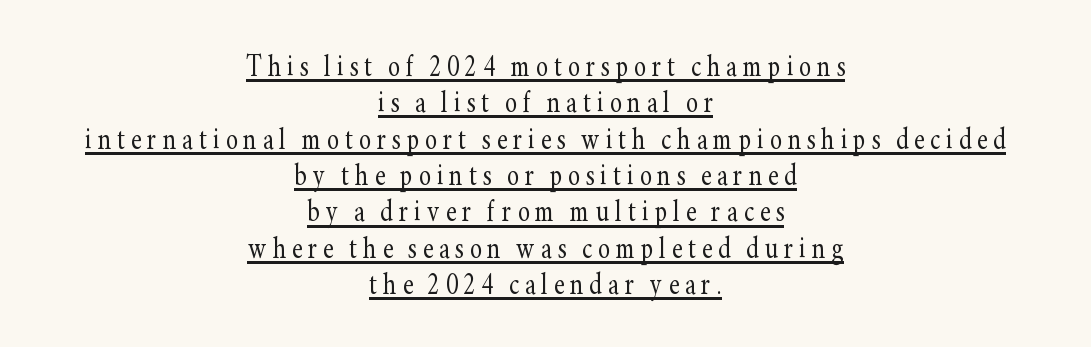
{"serif": "yes", "italic": "no", "bold": "no", "weight": "light", "width": "condensed", "stroke_contrast": "low", "x_height": "small", "monospaced": "no", "underline": "yes", "align": "center", "line_spacing": "tight", "line_spacing_ratio": 1.01, "glyph_px": 36}
